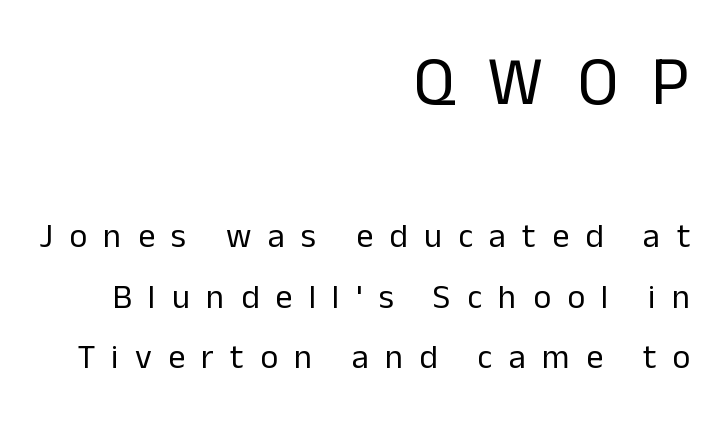
The font's upright variant was chosen for this text. The cut favours lightness, reaching ordinary text weight at its darkest. Any mark beneath the type? The region is blank. A typesetter would call this proportional, since set widths differ per character. The emphasis by scale lands on block number one, above. Stroke terminals: plain, sans-serif.
